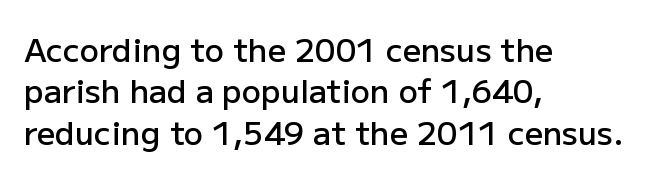
{"serif": "no", "italic": "no", "bold": "semi", "weight": "semibold", "width": "normal", "stroke_contrast": "low", "x_height": "medium", "monospaced": "no", "underline": "no", "align": "left", "line_spacing": "normal", "line_spacing_ratio": 1.29, "letter_spacing": "normal", "letter_spacing_em": 0.0, "glyph_px": 32}
